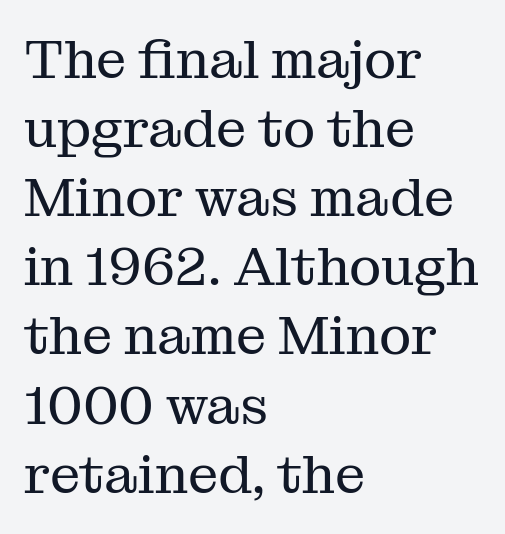
The image shows 54 px regular-weight serif type, upright; set left-aligned, normal line spacing (1.28x), normal letter spacing, not underlined; medium stroke contrast and a medium x-height.
